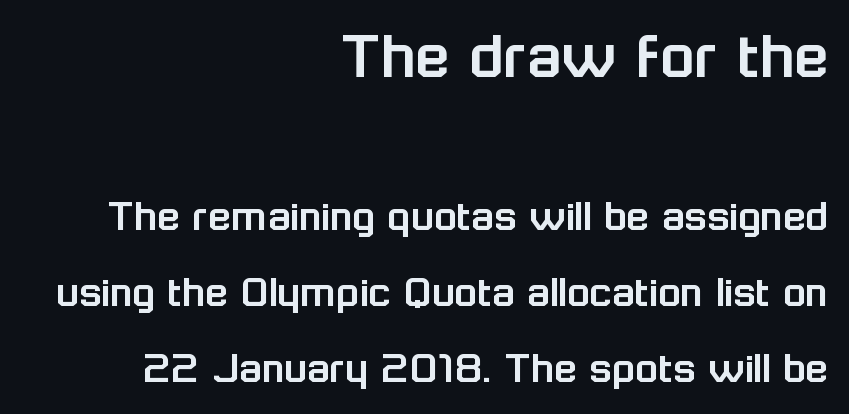
Q: Is the text italic (slanted)? A: No, it is upright.
Q: Is the typeface a serif or a sans-serif typeface? A: Sans-serif.
Q: Is the text underlined? A: No.
Q: How is the paragraph aligned? A: Right-aligned.
Q: Is the spacing between letters normal or unusually wide? A: Normal.
Q: Is the spacing between lines tight, normal or loose? A: Normal.
Q: Which block of text is set in a larger size, the first (top) or the second (bottom)? A: The first (top) one.
Q: Width (condensed, normal, or wide)? A: Normal.
Q: Stroke contrast? A: Low.
Q: x-height? A: Medium.
Q: Monospaced? A: No.
